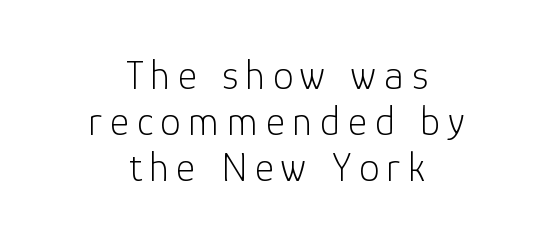
Q: Is the text bold? A: No.
Q: Is the text italic (slanted)? A: No, it is upright.
Q: Is the typeface a serif or a sans-serif typeface? A: Sans-serif.
Q: Is the text underlined? A: No.
Q: How is the paragraph aligned? A: Centered.
Q: Is the spacing between lines tight, normal or loose? A: Tight.
Q: Width (condensed, normal, or wide)? A: Normal.
Q: Stroke contrast? A: Low.
Q: x-height? A: Medium.
Q: Monospaced? A: No.
